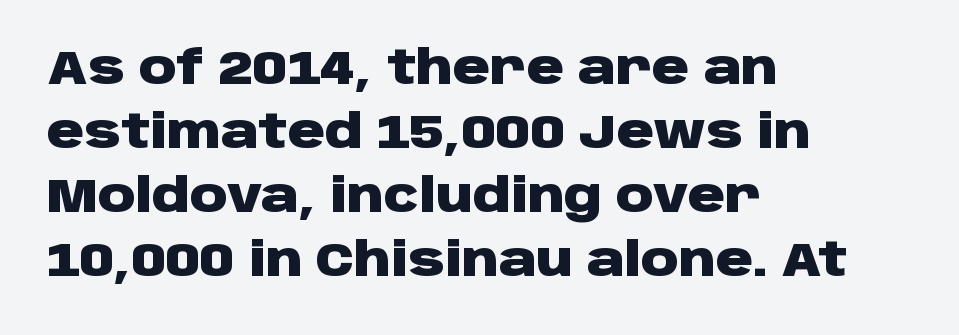
Q: Is the text bold? A: Yes.
Q: Is the text italic (slanted)? A: No, it is upright.
Q: Is the typeface a serif or a sans-serif typeface? A: Sans-serif.
Q: Is the text underlined? A: No.
Q: How is the paragraph aligned? A: Left-aligned.
Q: Is the spacing between letters normal or unusually wide? A: Normal.
Q: Is the spacing between lines tight, normal or loose? A: Normal.
Q: Width (condensed, normal, or wide)? A: Wide.
Q: Stroke contrast? A: Low.
Q: x-height? A: Large.
Q: Monospaced? A: No.
